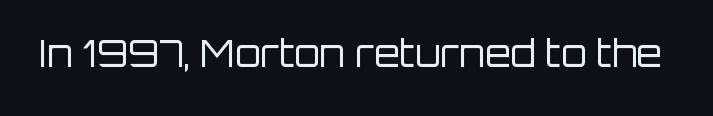
The image shows 37 px regular-weight sans-serif type, upright; set normal letter spacing, not underlined; low stroke contrast and a large x-height.
